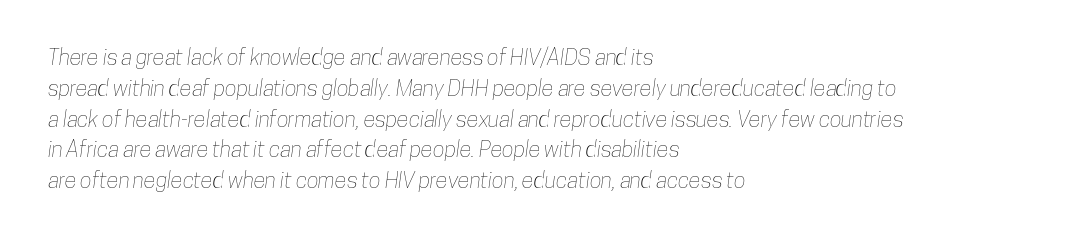
{"underline": "no", "align": "left", "line_spacing": "normal", "line_spacing_ratio": 1.4, "letter_spacing": "normal", "letter_spacing_em": 0.0, "glyph_px": 22}
